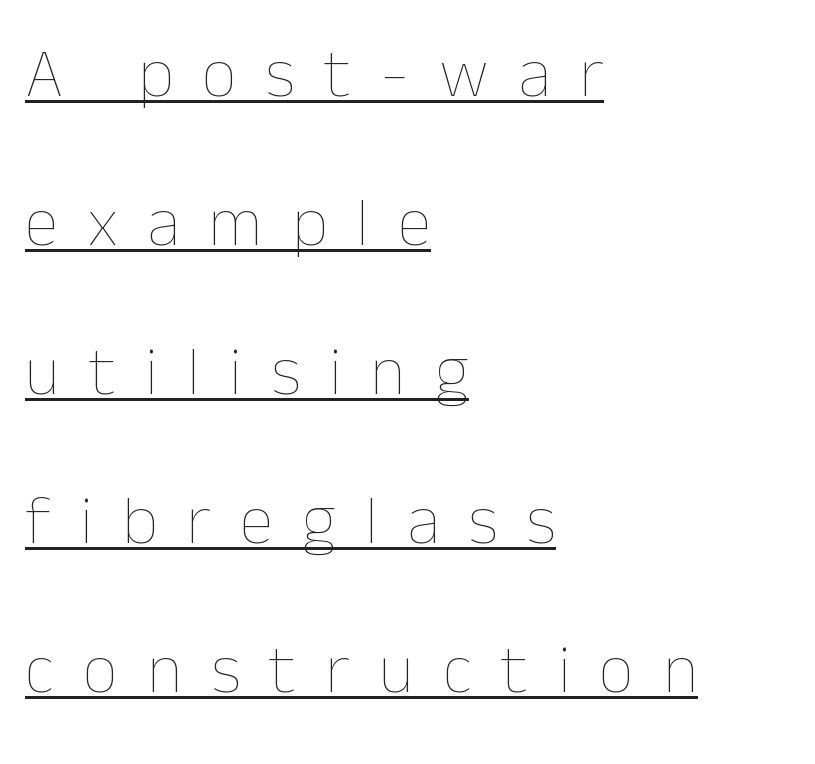
The image shows 69 px thin type, upright; set left-aligned, loose line spacing (2.16x), unusually wide letter spacing (+0.42 em), underlined; low stroke contrast and a medium x-height.
